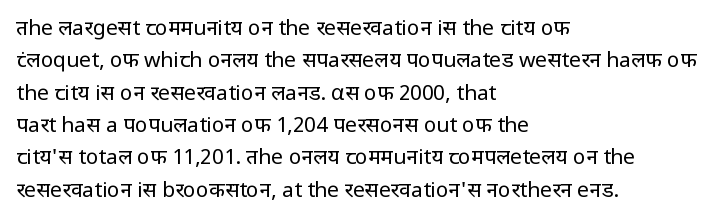
The image shows 21 px text type, upright; set left-aligned, normal line spacing (1.54x), normal letter spacing, not underlined.
